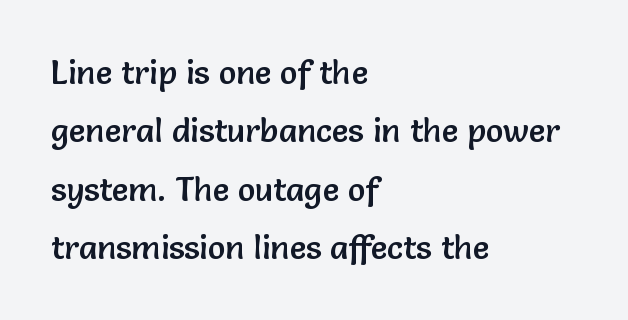
{"serif": "no", "italic": "no", "width": "normal", "stroke_contrast": "low", "x_height": "medium", "monospaced": "no", "underline": "no", "align": "left", "line_spacing_ratio": 1.77, "letter_spacing": "normal", "letter_spacing_em": 0.0, "glyph_px": 33}
